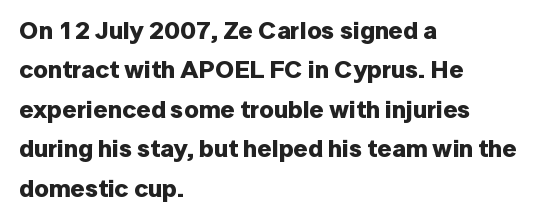
The image shows 25 px bold type, upright; set left-aligned, normal line spacing (1.58x), normal letter spacing, not underlined.
